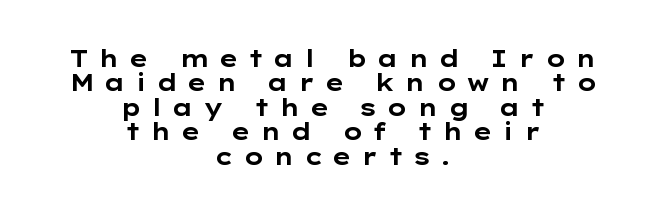
Q: Is the text bold? A: Yes.
Q: Is the text italic (slanted)? A: No, it is upright.
Q: Is the text underlined? A: No.
Q: How is the paragraph aligned? A: Centered.
Q: Is the spacing between letters normal or unusually wide? A: Unusually wide.
Q: Is the spacing between lines tight, normal or loose? A: Tight.
